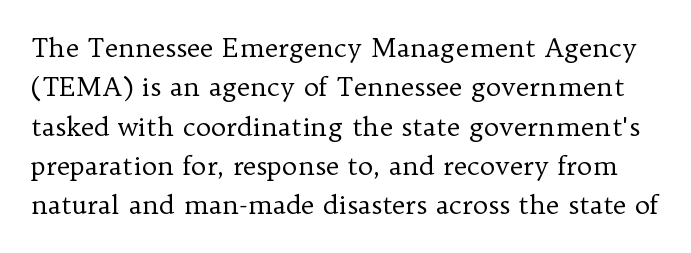
No heavy texture on the line: the type isn't bold. A bare baseline throughout the passage. When letters stand straight like this, we call the style roman or upright. Default kerning and tracking; the words read as compact shapes. The space between consecutive lines is moderate.
